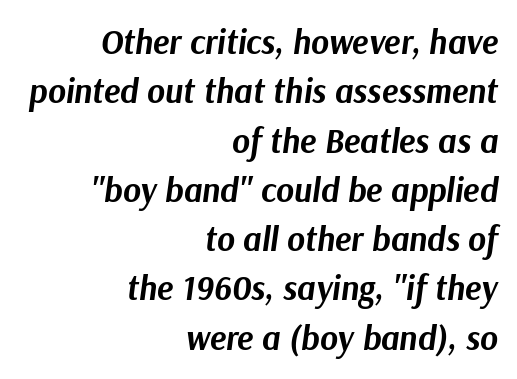
Q: Is the text bold? A: Yes.
Q: Is the text italic (slanted)? A: Yes, it leans right by about 9 degrees.
Q: Is the text underlined? A: No.
Q: How is the paragraph aligned? A: Right-aligned.
Q: Is the spacing between letters normal or unusually wide? A: Normal.
Q: Is the spacing between lines tight, normal or loose? A: Normal.
Q: Width (condensed, normal, or wide)? A: Normal.
Q: Stroke contrast? A: Medium.
Q: x-height? A: Medium.
Q: Monospaced? A: No.
